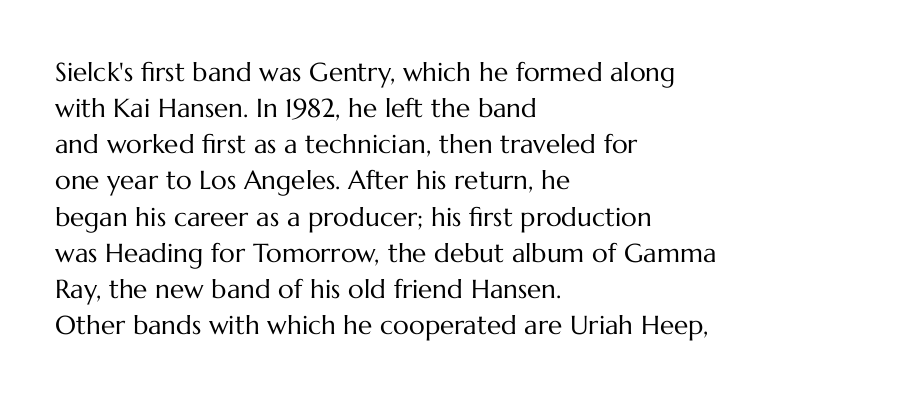
Q: Is the text bold? A: No.
Q: Is the text italic (slanted)? A: No, it is upright.
Q: Is the text underlined? A: No.
Q: How is the paragraph aligned? A: Left-aligned.
Q: Is the spacing between letters normal or unusually wide? A: Normal.
Q: Is the spacing between lines tight, normal or loose? A: Normal.
